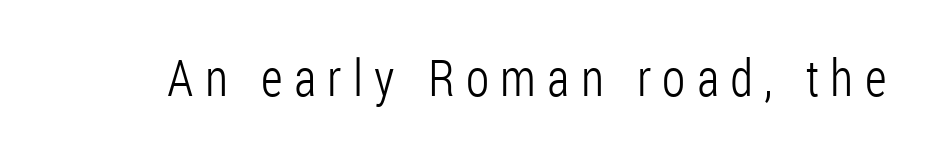
Weight: not bold — regular or lighter. Classification — sans serif. Think of a printed novel: that variable character pitch is what you see here. In terms of letterspacing, this is a distinctly airy, spread setting. Any mark beneath the type? The region is blank. Is there any slant? The stems are plumb.
